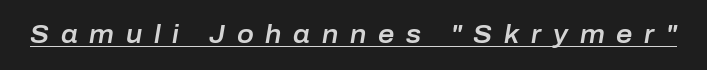
The image shows 25 px text type, italic (leaning right); set unusually wide letter spacing (+0.47 em), underlined.
